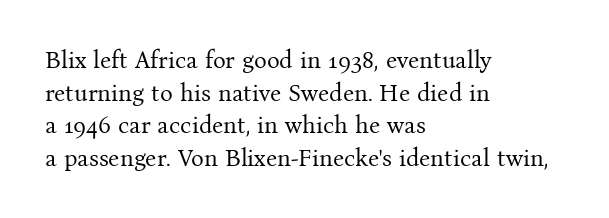
The image shows 24 px text type, upright; set left-aligned, normal line spacing (1.36x), normal letter spacing, not underlined.
